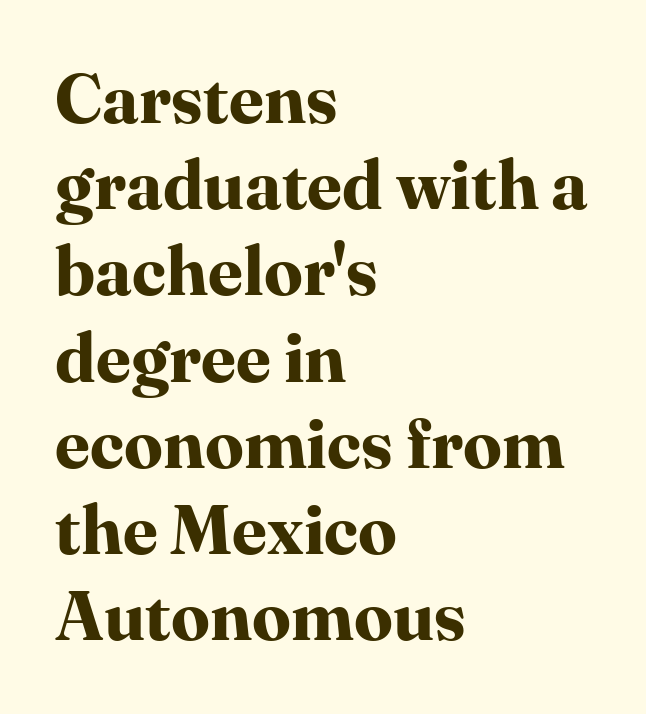
{"serif": "yes", "italic": "no", "bold": "yes", "weight": "bold", "width": "normal", "stroke_contrast": "high", "x_height": "medium", "monospaced": "no", "underline": "no", "align": "left", "line_spacing": "normal", "line_spacing_ratio": 1.25, "letter_spacing": "normal", "letter_spacing_em": 0.0, "glyph_px": 69}
